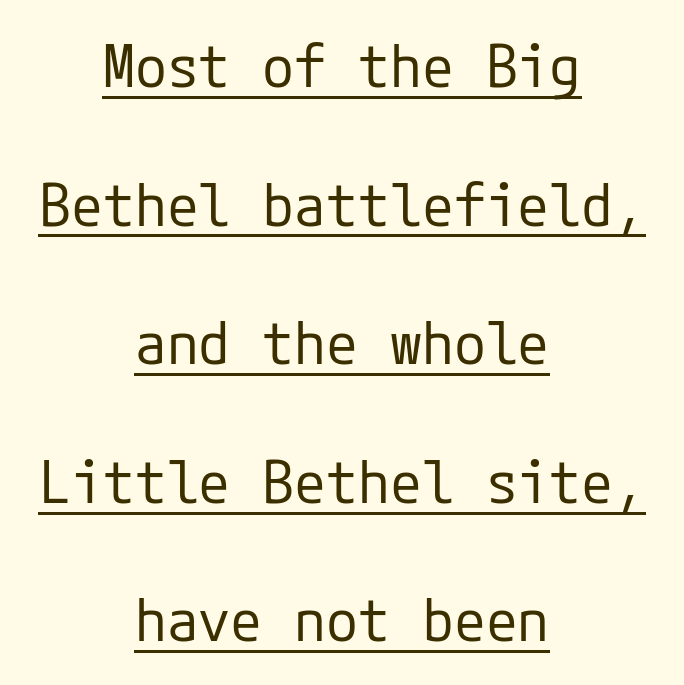
{"serif": "no", "italic": "no", "bold": "no", "weight": "regular", "width": "normal", "stroke_contrast": "low", "x_height": "medium", "underline": "yes", "align": "center", "line_spacing": "loose", "line_spacing_ratio": 2.39, "letter_spacing": "normal", "letter_spacing_em": 0.0, "glyph_px": 58}
